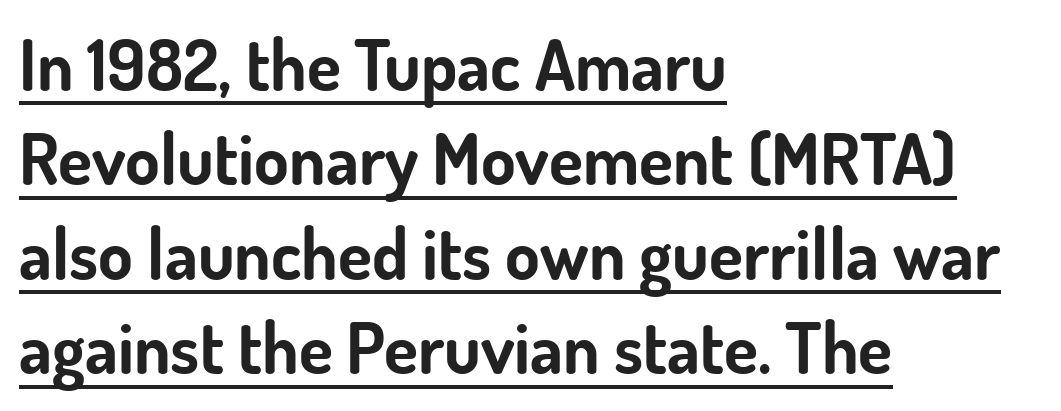
{"serif": "no", "italic": "no", "bold": "yes", "weight": "bold", "width": "normal", "stroke_contrast": "low", "x_height": "small", "monospaced": "no", "underline": "yes", "align": "left", "line_spacing": "normal", "line_spacing_ratio": 1.35, "letter_spacing": "normal", "letter_spacing_em": 0.0, "glyph_px": 70}
